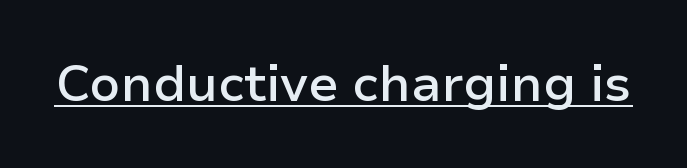
Each glyph is drawn with semibold strokes, heavier than normal yet not fully bold. The specimen reads as upright at a glance. Underlining? Definitely there. This rendering leaves character spacing at its baseline value.
